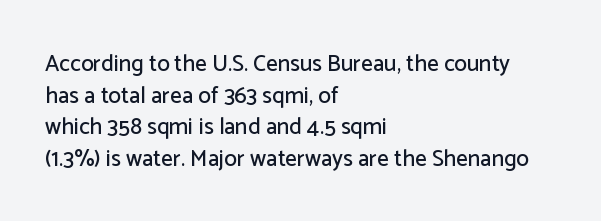
The tracking reads as untouched default to a designer's eye. These lines were composed using upright roman letters. A clean baseline with only descenders dipping below it. The designer left line spacing at the default. The lines are quadded left.
